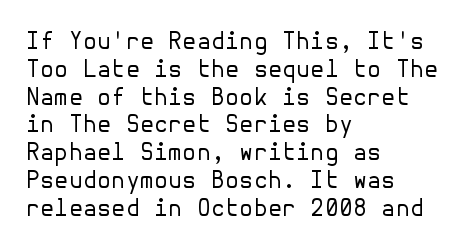
The image shows 23 px text type, upright; set left-aligned, line spacing 1.21x, normal letter spacing, not underlined.
